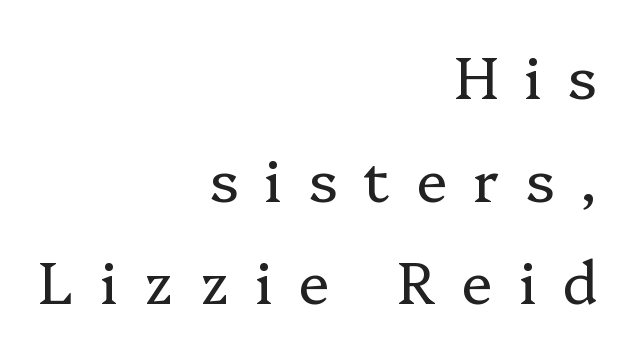
Q: Is the text bold? A: No.
Q: Is the text italic (slanted)? A: No, it is upright.
Q: Is the typeface a serif or a sans-serif typeface? A: Serif.
Q: Is the text underlined? A: No.
Q: How is the paragraph aligned? A: Right-aligned.
Q: Is the spacing between letters normal or unusually wide? A: Unusually wide.
Q: Width (condensed, normal, or wide)? A: Normal.
Q: Stroke contrast? A: Low.
Q: x-height? A: Medium.
Q: Monospaced? A: No.
